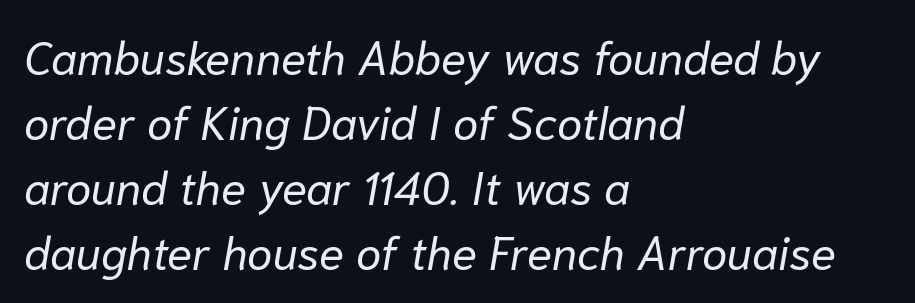
The image shows 46 px regular-weight type, italic (leaning right); set left-aligned, normal line spacing (1.41x), normal letter spacing, not underlined; low stroke contrast and a medium x-height.
